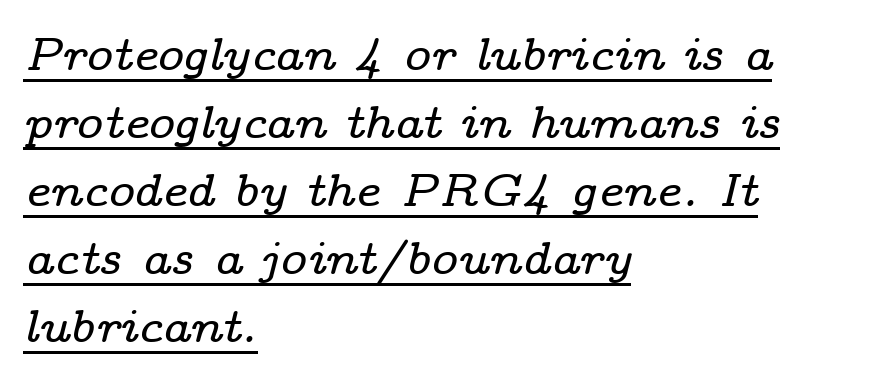
{"serif": "yes", "italic": "yes", "lean": "right", "slant_degrees": 14, "width": "wide", "stroke_contrast": "low", "x_height": "medium", "monospaced": "no", "underline": "yes", "align": "left", "line_spacing": "normal", "line_spacing_ratio": 1.48, "letter_spacing": "normal", "letter_spacing_em": 0.0, "glyph_px": 46}
